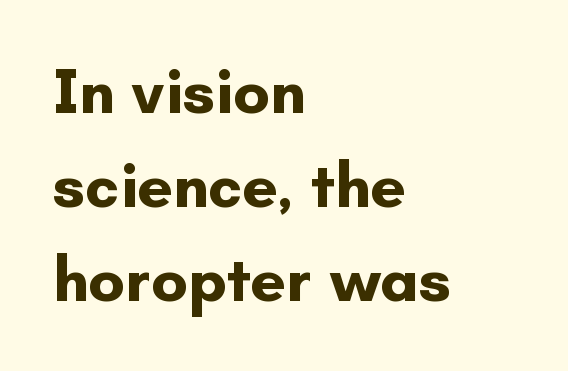
Baseline-to-baseline distance is the conventional proportion of letter height. To sum up the face: it is a sans, with no serifs. The lines are quadded left. These lines are rendered in a variable-pitch font. Any mark beneath the type? The region is blank.
